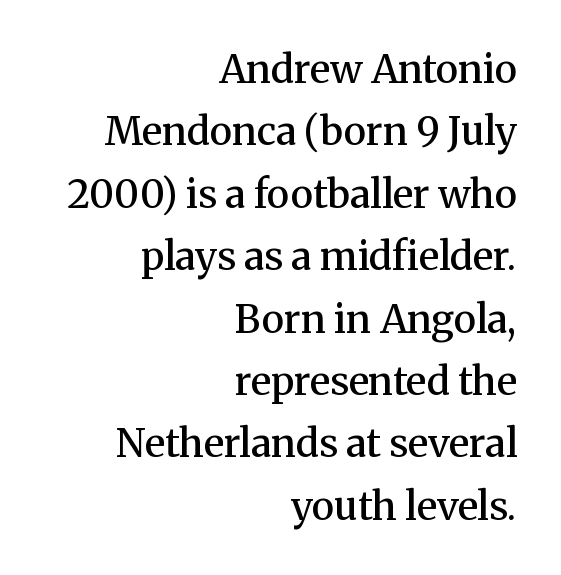
{"serif": "yes", "italic": "no", "bold": "semi", "weight": "semibold", "width": "normal", "stroke_contrast": "medium", "x_height": "medium", "monospaced": "no", "underline": "no", "align": "right", "line_spacing": "normal", "line_spacing_ratio": 1.6, "letter_spacing": "normal", "letter_spacing_em": 0.0, "glyph_px": 39}
